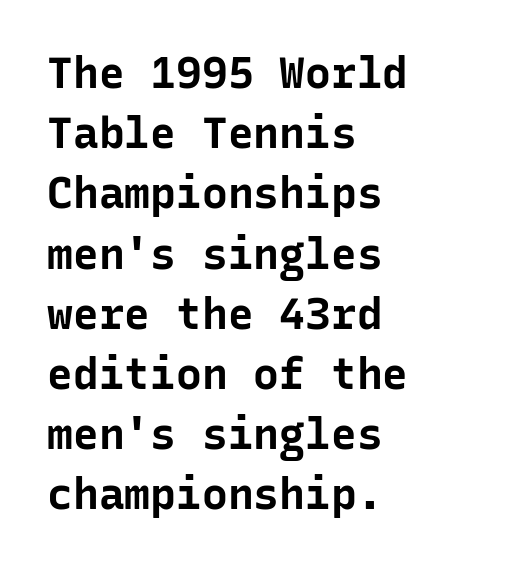
Notice how descenders clear the ascenders below comfortably — that's standard leading. What stands out about the letter spacing? Nothing — it is the standard amount. Notice how the stems are strictly vertical — no italics here. This sample is left-justified, so line endings fall wherever the words run out.
